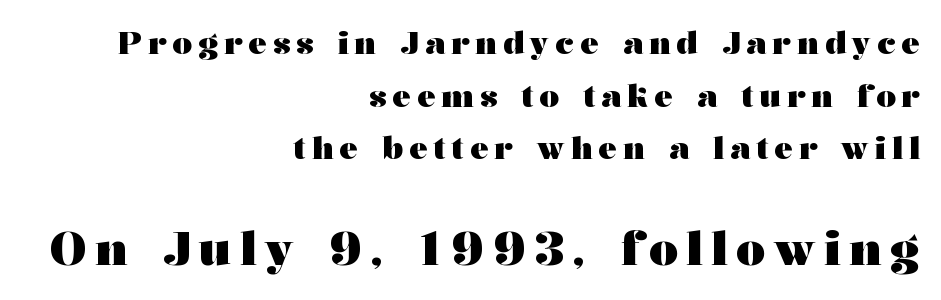
{"serif": "yes", "italic": "no", "bold": "yes", "weight": "heavy", "width": "wide", "stroke_contrast": "medium", "x_height": "medium", "monospaced": "no", "underline": "no", "align": "right", "line_spacing": "normal", "line_spacing_ratio": 1.7, "larger_block": "second", "size_ratio": 1.48, "glyph_px": 46}
